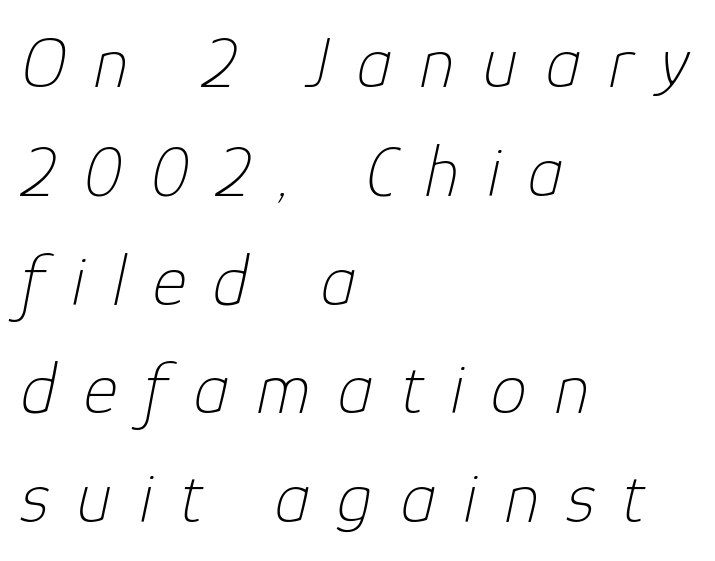
{"italic": "yes", "lean": "right", "slant_degrees": 12, "bold": "no", "weight": "thin", "width": "normal", "stroke_contrast": "low", "x_height": "medium", "monospaced": "no", "underline": "no", "align": "left", "line_spacing": "normal", "line_spacing_ratio": 1.49, "letter_spacing": "wide", "letter_spacing_em": 0.37, "glyph_px": 73}
